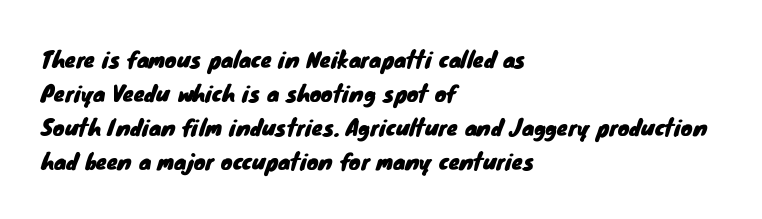
The lines in this sample share a left origin and differ only in where they stop. Each word holds together tightly as a unit, with standard inter-letter gaps. Evenly set lines give the paragraph a standard silhouette. Clear beneath every line of the passage.
